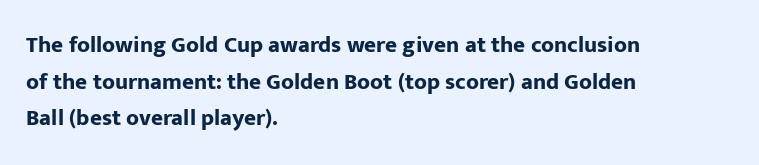
Visually the block forms a straight wall on the left and a jagged coastline on the right. The letters are bold, with thick, heavy strokes. The gap between lines stays unmarked. This sample keeps an unexceptional amount of space between lines. The horizontal fit of the characters is conventional and even. Vertical strokes here are truly vertical.
